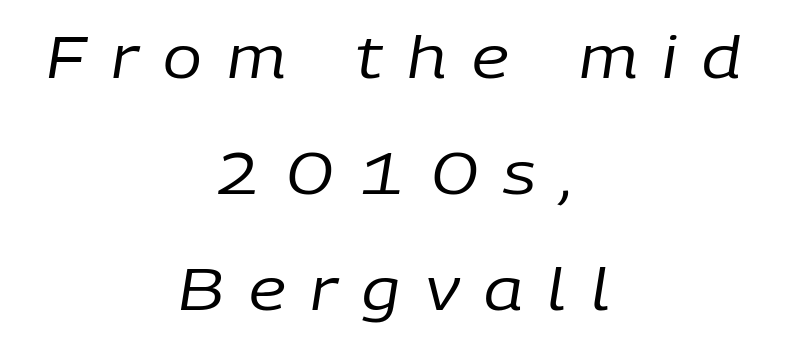
Q: Is the text bold? A: No.
Q: Is the text italic (slanted)? A: Yes, it leans right by about 9 degrees.
Q: Is the text underlined? A: No.
Q: How is the paragraph aligned? A: Centered.
Q: Is the spacing between letters normal or unusually wide? A: Unusually wide.
Q: Is the spacing between lines tight, normal or loose? A: Loose.
Q: Width (condensed, normal, or wide)? A: Normal.
Q: Stroke contrast? A: Low.
Q: x-height? A: Medium.
Q: Monospaced? A: No.
